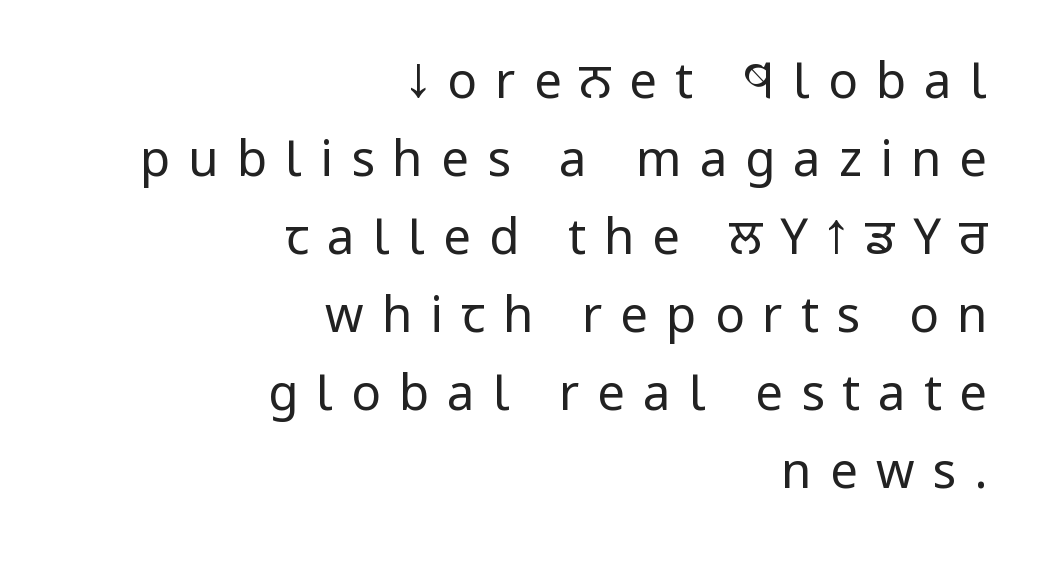
Q: Is the text bold? A: No.
Q: Is the text italic (slanted)? A: No, it is upright.
Q: Is the typeface a serif or a sans-serif typeface? A: Sans-serif.
Q: Is the text underlined? A: No.
Q: How is the paragraph aligned? A: Right-aligned.
Q: Is the spacing between letters normal or unusually wide? A: Unusually wide.
Q: Is the spacing between lines tight, normal or loose? A: Normal.
Q: Width (condensed, normal, or wide)? A: Condensed.
Q: Stroke contrast? A: Low.
Q: x-height? A: Large.
Q: Monospaced? A: No.
